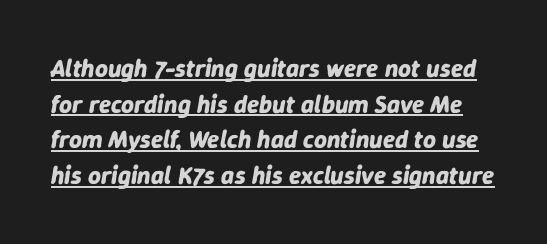
{"italic": "yes", "lean": "right", "slant_degrees": 9, "bold": "yes", "underline": "yes", "line_spacing": "normal", "line_spacing_ratio": 1.43, "letter_spacing": "normal", "letter_spacing_em": 0.0, "glyph_px": 25}
